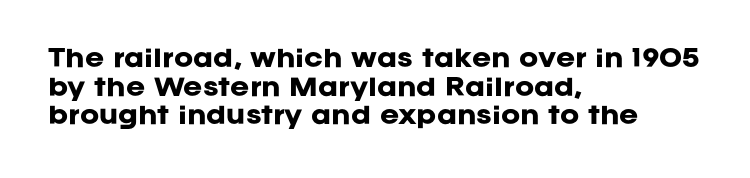
Q: Is the text bold? A: Yes.
Q: Is the text italic (slanted)? A: No, it is upright.
Q: Is the text underlined? A: No.
Q: How is the paragraph aligned? A: Left-aligned.
Q: Is the spacing between letters normal or unusually wide? A: Normal.
